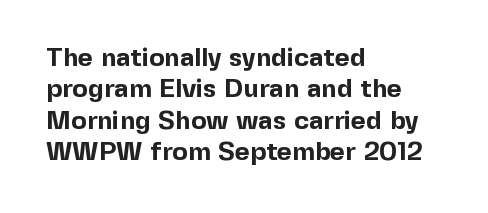
{"italic": "no", "bold": "yes", "underline": "no", "align": "left", "line_spacing_ratio": 1.21, "letter_spacing": "normal", "letter_spacing_em": 0.0, "glyph_px": 26}
